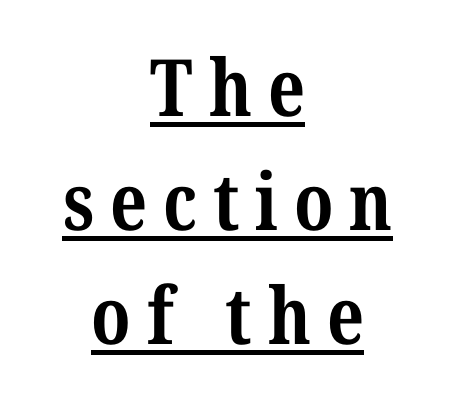
The image shows 79 px bold, condensed serif type; set centered, normal line spacing (1.44x), unusually wide letter spacing (+0.2 em), underlined; medium stroke contrast and a medium x-height.
